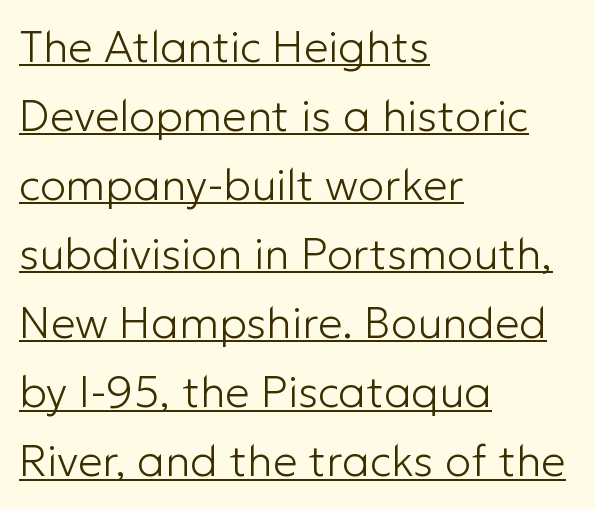
Q: Is the text bold? A: No.
Q: Is the text italic (slanted)? A: No, it is upright.
Q: Is the typeface a serif or a sans-serif typeface? A: Sans-serif.
Q: Is the text underlined? A: Yes.
Q: How is the paragraph aligned? A: Left-aligned.
Q: Is the spacing between letters normal or unusually wide? A: Normal.
Q: Is the spacing between lines tight, normal or loose? A: Normal.
Q: Width (condensed, normal, or wide)? A: Normal.
Q: Stroke contrast? A: Low.
Q: x-height? A: Medium.
Q: Monospaced? A: No.
